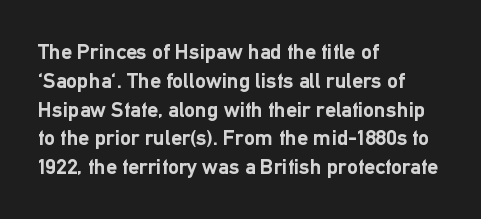
Q: Is the text bold? A: Yes.
Q: Is the text italic (slanted)? A: No, it is upright.
Q: Is the text underlined? A: No.
Q: How is the paragraph aligned? A: Left-aligned.
Q: Is the spacing between letters normal or unusually wide? A: Normal.
Q: Is the spacing between lines tight, normal or loose? A: Normal.
